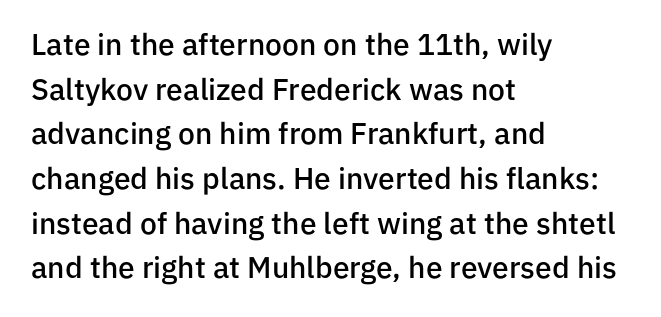
The image shows 30 px semibold sans-serif type, upright; set left-aligned, normal line spacing (1.49x), normal letter spacing, not underlined; low stroke contrast and a medium x-height.
